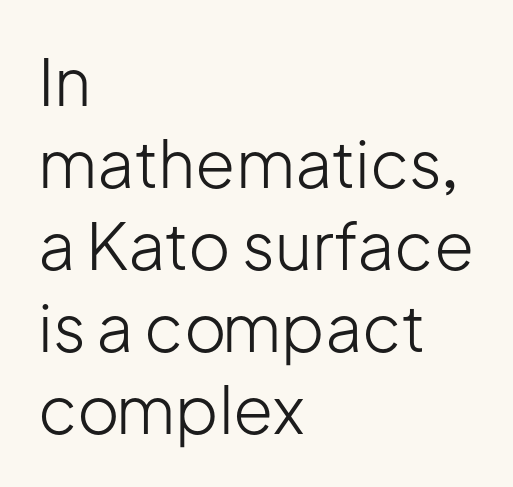
These lines are rendered in a variable-pitch font. Nothing sits at the stroke ends, so this counts as sans-serif. Check the space under the baseline: it is left empty. Upright lettering throughout.
